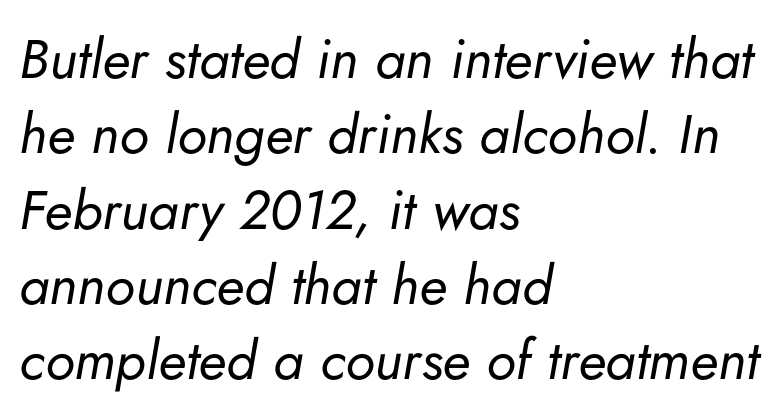
A bare baseline throughout the passage. You could call the tracking neutral — neither tight nor loose. Unbolded letterforms with no extra heft. The letters are slanted; this is an italic face.
